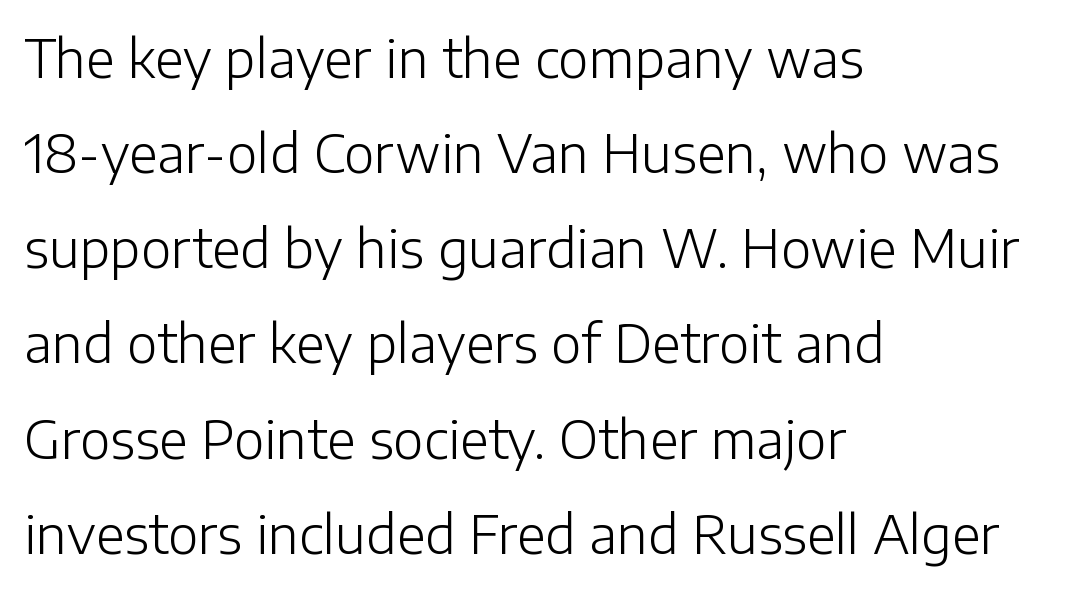
Q: Is the text bold? A: No.
Q: Is the text italic (slanted)? A: No, it is upright.
Q: Is the typeface a serif or a sans-serif typeface? A: Sans-serif.
Q: Is the text underlined? A: No.
Q: How is the paragraph aligned? A: Left-aligned.
Q: Is the spacing between letters normal or unusually wide? A: Normal.
Q: Width (condensed, normal, or wide)? A: Normal.
Q: Stroke contrast? A: Low.
Q: x-height? A: Medium.
Q: Monospaced? A: No.
